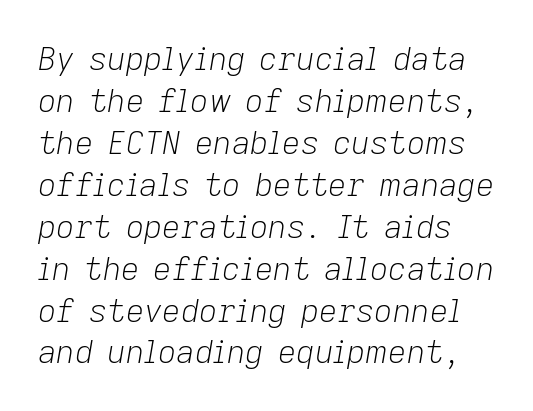
Descenders hang freely into open space. You could not count columns in this text — the font is proportionally spaced. Summary of weight: not heavy and not bold. Students, note that the glyphs here touch the page at normal intervals. Vertical spacing — default.
